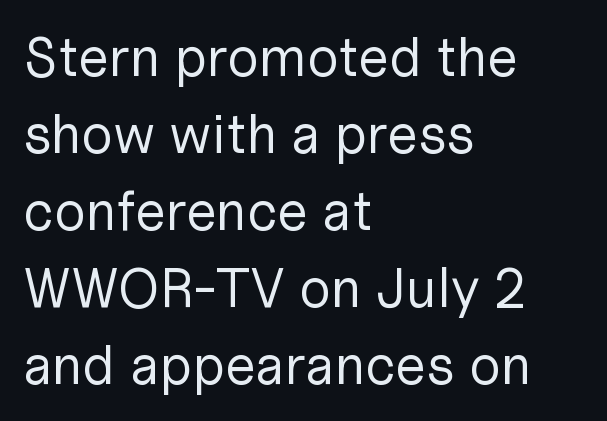
The image shows 55 px regular-weight sans-serif type, upright; set left-aligned, normal line spacing (1.4x), normal letter spacing, not underlined; low stroke contrast and a medium x-height.
